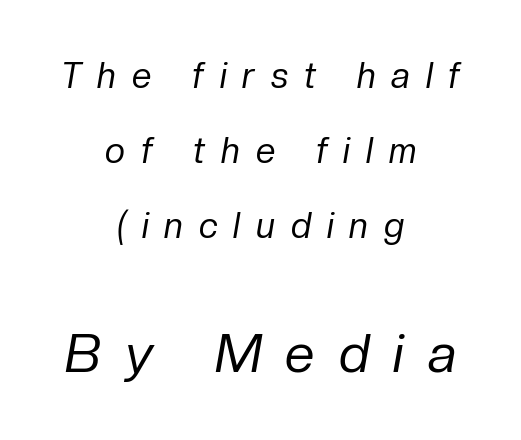
Q: Is the text bold? A: No.
Q: Is the text italic (slanted)? A: Yes, it leans right by about 10 degrees.
Q: Is the text underlined? A: No.
Q: How is the paragraph aligned? A: Centered.
Q: Is the spacing between letters normal or unusually wide? A: Unusually wide.
Q: Is the spacing between lines tight, normal or loose? A: Loose.
Q: Which block of text is set in a larger size, the first (top) or the second (bottom)? A: The second (bottom) one.
Q: Width (condensed, normal, or wide)? A: Normal.
Q: Stroke contrast? A: Low.
Q: x-height? A: Medium.
Q: Monospaced? A: No.
